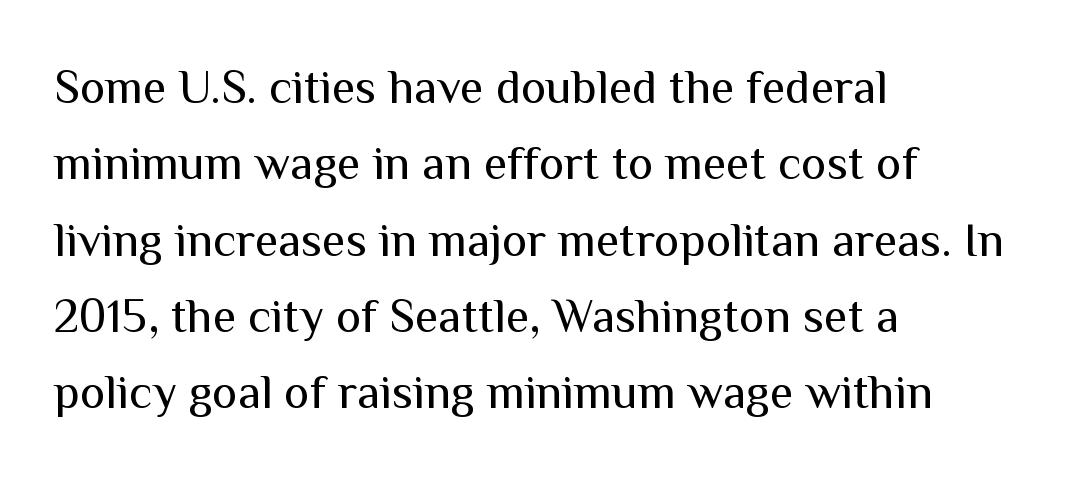
Q: Is the text bold? A: No.
Q: Is the text italic (slanted)? A: No, it is upright.
Q: Is the typeface a serif or a sans-serif typeface? A: Sans-serif.
Q: Is the text underlined? A: No.
Q: How is the paragraph aligned? A: Left-aligned.
Q: Is the spacing between letters normal or unusually wide? A: Normal.
Q: Is the spacing between lines tight, normal or loose? A: Normal.
Q: Width (condensed, normal, or wide)? A: Normal.
Q: Stroke contrast? A: Medium.
Q: x-height? A: Medium.
Q: Monospaced? A: No.
